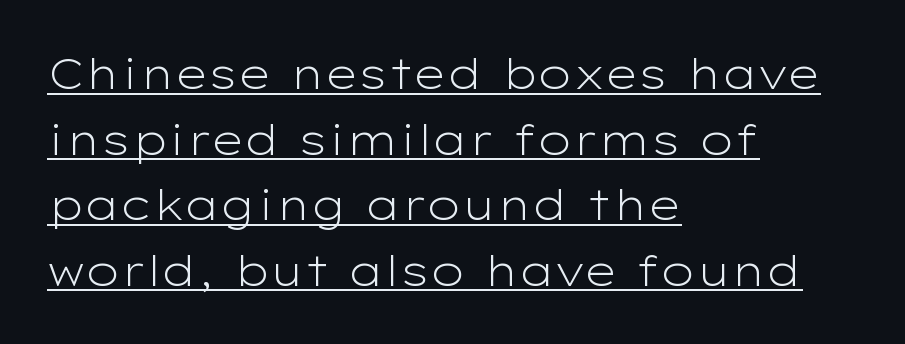
The image shows 42 px light, wide sans-serif type, upright; set left-aligned, normal line spacing (1.56x), normal letter spacing, underlined; low stroke contrast and a medium x-height.
